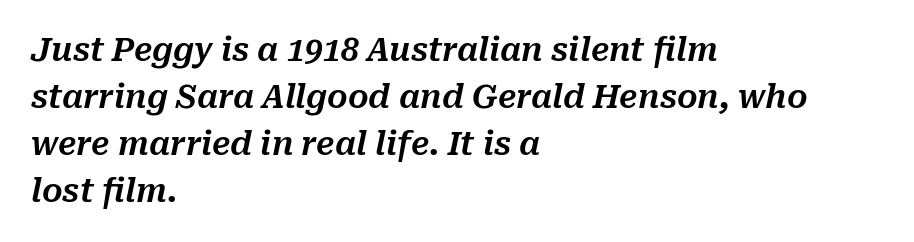
Q: Is the text italic (slanted)? A: Yes, it leans right by about 10 degrees.
Q: Is the text underlined? A: No.
Q: How is the paragraph aligned? A: Left-aligned.
Q: Is the spacing between letters normal or unusually wide? A: Normal.
Q: Is the spacing between lines tight, normal or loose? A: Normal.
Q: Width (condensed, normal, or wide)? A: Normal.
Q: Stroke contrast? A: Medium.
Q: x-height? A: Medium.
Q: Monospaced? A: No.
